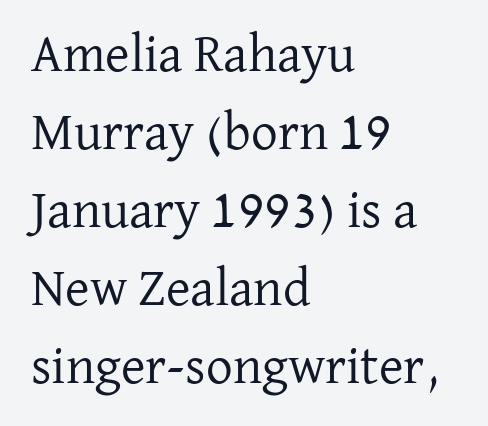
{"serif": "yes", "italic": "no", "bold": "no", "weight": "regular", "width": "normal", "stroke_contrast": "low", "x_height": "medium", "monospaced": "no", "underline": "no", "align": "left", "line_spacing": "normal", "line_spacing_ratio": 1.47, "letter_spacing": "normal", "letter_spacing_em": 0.0, "glyph_px": 53}
